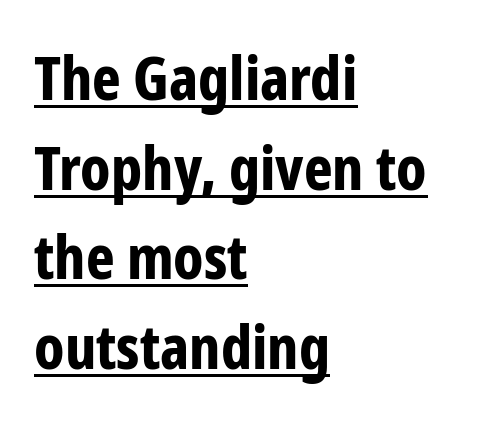
{"serif": "no", "italic": "no", "bold": "yes", "weight": "bold", "width": "condensed", "stroke_contrast": "low", "x_height": "medium", "monospaced": "no", "underline": "yes", "align": "left", "line_spacing": "normal", "line_spacing_ratio": 1.47, "letter_spacing": "normal", "letter_spacing_em": 0.0, "glyph_px": 61}
